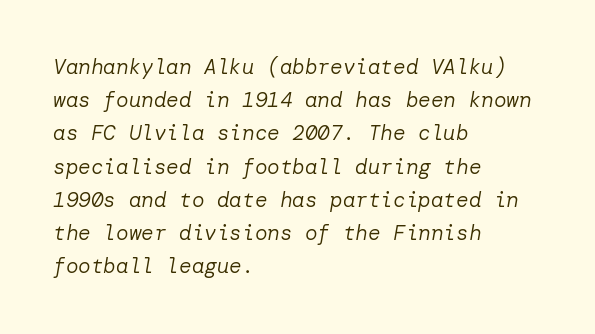
The image shows 21 px text type, italic (leaning right); set left-aligned, normal line spacing (1.58x), normal letter spacing, not underlined.
